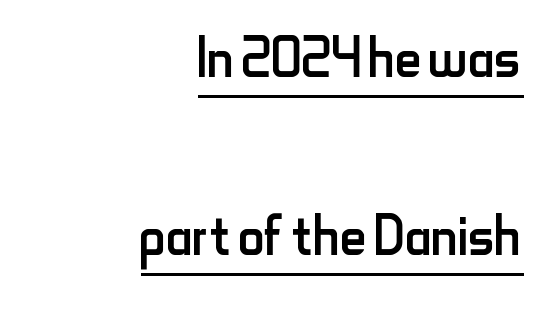
The image shows 74 px regular-weight, condensed sans-serif type, upright; set right-aligned, loose line spacing (2.4x), normal letter spacing, underlined; low stroke contrast and a small x-height.
